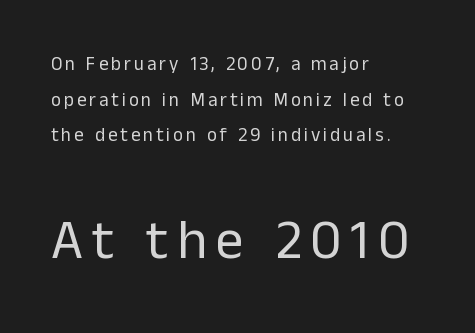
The image shows 56 px regular-weight sans-serif type, upright; set left-aligned, line spacing 1.88x, not underlined; the second (bottom) block is 2.95x larger; low stroke contrast and a medium x-height.
